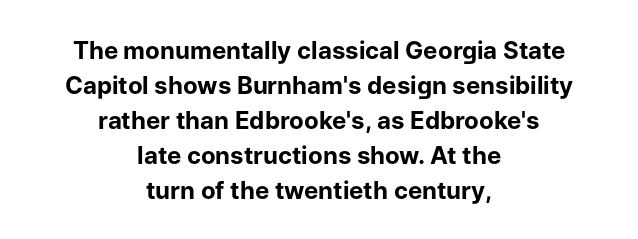
The image shows 24 px bold type, upright; set centered, normal line spacing (1.46x), normal letter spacing, not underlined.
